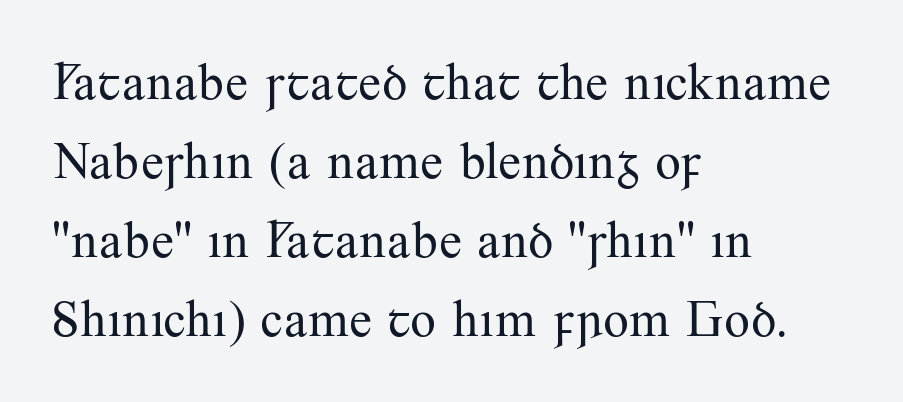
The image shows 51 px regular-weight serif type, upright; set left-aligned, normal line spacing (1.55x), normal letter spacing, not underlined; medium stroke contrast and a small x-height.
